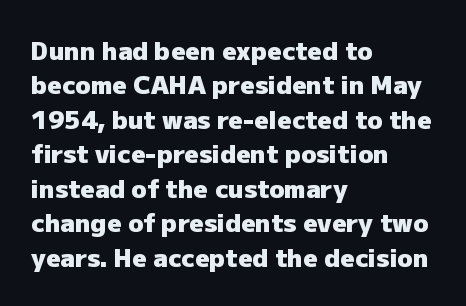
Plain, unruled lines of type. Italic: no, the glyphs are upright roman. The face used here has the dense, thick strokes of a bold. Compared with typical paragraphs, the rows here are spaced about the same. The paragraph has a hard left edge and a soft right edge. Here the glyphs are tracked normally, forming tight word shapes.
